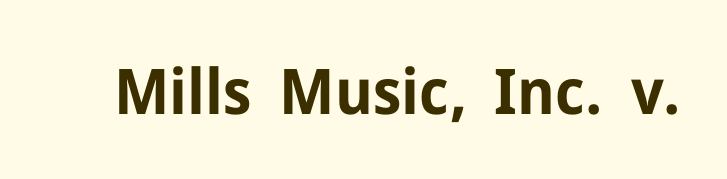
Quick note: not italic, upright. The letters are bold, with thick, heavy strokes. Any mark beneath the type? The region is blank. Here the designer chose a conventional face with non-uniform glyph widths.
